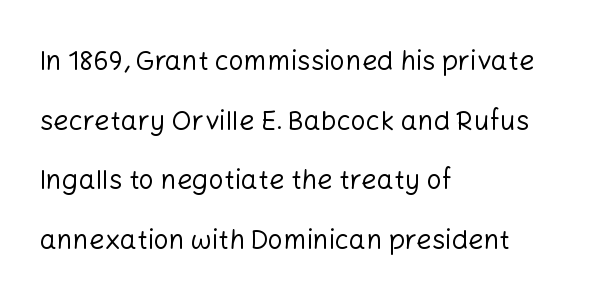
The image shows 27 px text type, upright; set left-aligned, loose line spacing (2.21x), normal letter spacing, not underlined.
